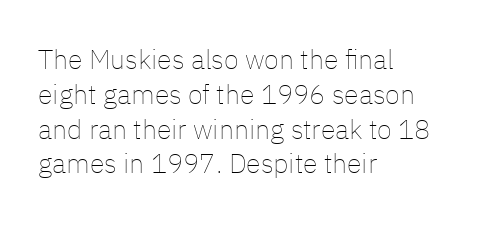
The image shows 27 px text type, upright; set left-aligned, normal line spacing (1.29x), normal letter spacing, not underlined.
